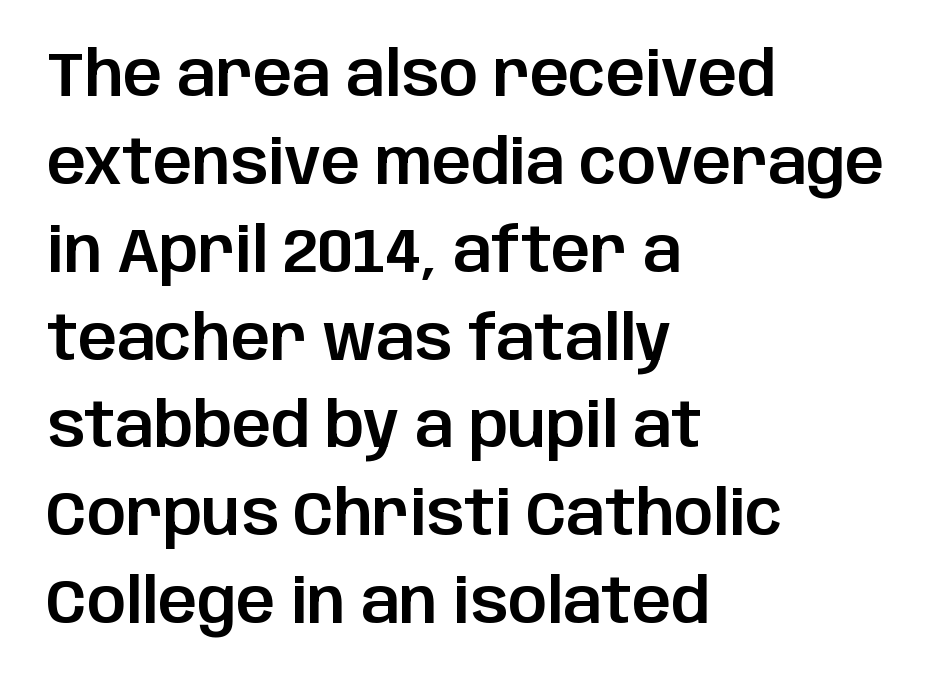
Normally led — the rows are evenly, conventionally spaced. The passage shown is typed in a proportional face where columns would drift. Italic: no, the glyphs are upright roman. The area under the type is left untouched. Note: no serifs on the glyphs.
